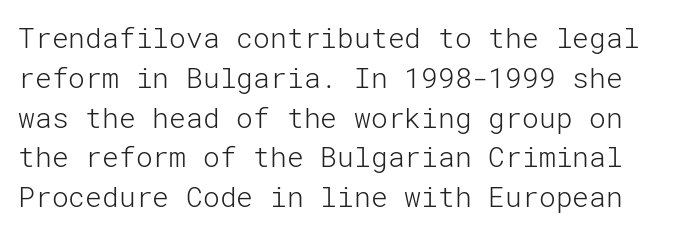
Line spacing here is normal. Nope, not italic — everything's standing straight. Each row of text sits above clean, open space. Between one letter and the next there's only the usual sliver of space. Is this a sans? Yes — the strokes have no serifs. The strokes carry an ordinary text weight at most.
